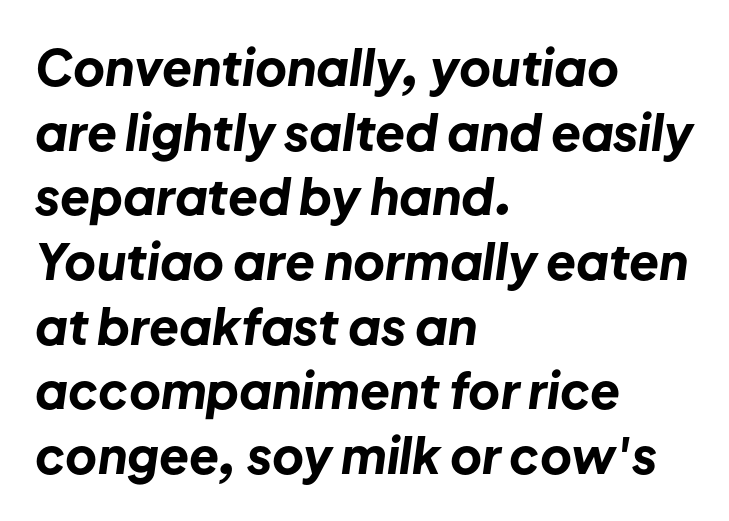
{"italic": "yes", "lean": "right", "slant_degrees": 8, "bold": "yes", "weight": "bold", "width": "normal", "stroke_contrast": "low", "x_height": "medium", "monospaced": "no", "underline": "no", "align": "left", "line_spacing": "normal", "line_spacing_ratio": 1.32, "letter_spacing": "normal", "letter_spacing_em": 0.0, "glyph_px": 49}
